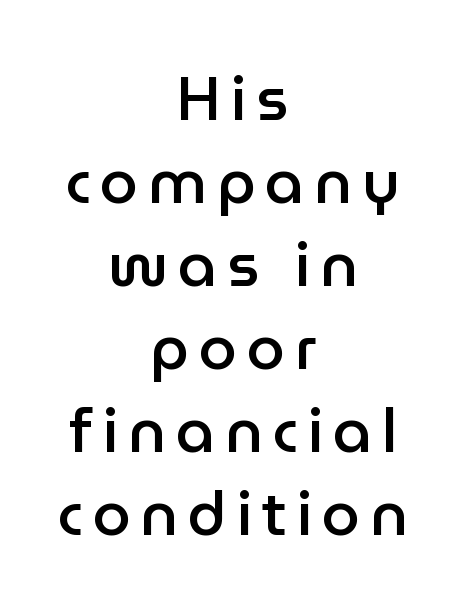
{"serif": "no", "italic": "no", "bold": "semi", "weight": "semibold", "width": "normal", "stroke_contrast": "low", "x_height": "medium", "monospaced": "no", "underline": "no", "align": "center", "line_spacing": "normal", "line_spacing_ratio": 1.36, "glyph_px": 61}
